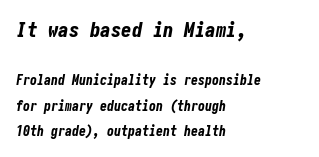
The image shows 21 px bold type, italic (leaning right); set left-aligned, line spacing 1.83x, normal letter spacing, not underlined; the first (top) block is 1.5x larger.
